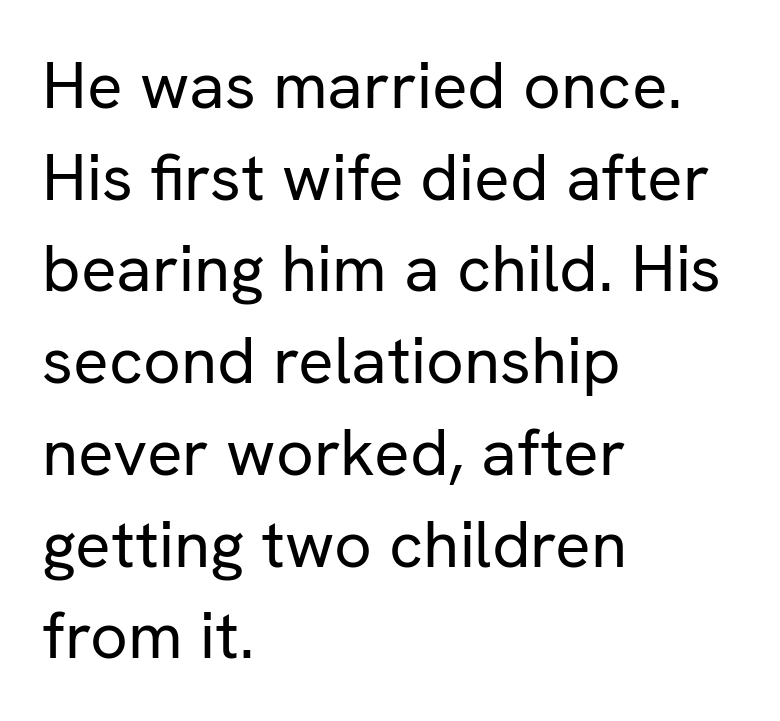
This rendering uses left alignment, leaving the right contour irregular. Look at the tracking — it's just the regular setting, nothing added. Unlike a traditional serif, this face leaves its strokes unadorned. If you drew a line through each stem, it would be perfectly vertical.
